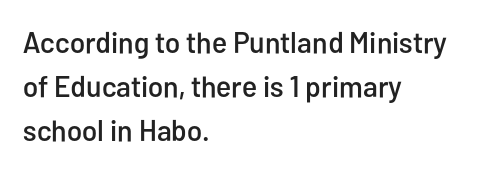
{"serif": "no", "italic": "no", "width": "condensed", "stroke_contrast": "low", "x_height": "medium", "monospaced": "no", "underline": "no", "align": "left", "line_spacing": "normal", "line_spacing_ratio": 1.47, "letter_spacing": "normal", "letter_spacing_em": 0.0, "glyph_px": 30}
